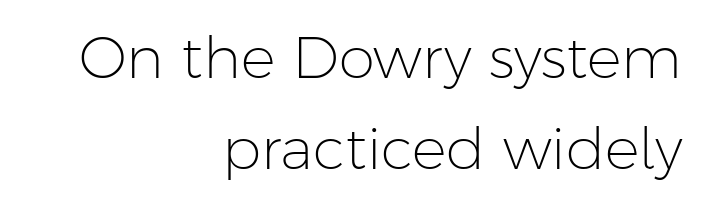
Q: Is the text bold? A: No.
Q: Is the text italic (slanted)? A: No, it is upright.
Q: Is the typeface a serif or a sans-serif typeface? A: Sans-serif.
Q: Is the text underlined? A: No.
Q: How is the paragraph aligned? A: Right-aligned.
Q: Is the spacing between letters normal or unusually wide? A: Normal.
Q: Is the spacing between lines tight, normal or loose? A: Normal.
Q: Width (condensed, normal, or wide)? A: Normal.
Q: Stroke contrast? A: Low.
Q: x-height? A: Medium.
Q: Monospaced? A: No.
